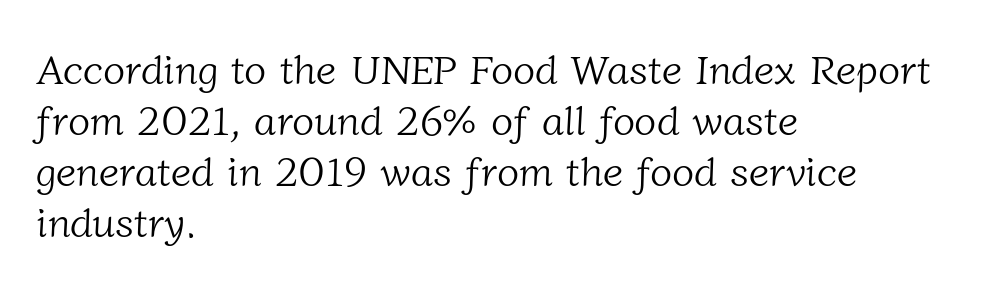
Does the type have serifs? Yes, each stem ends in a small foot. Weight: not bold — regular or lighter. The letterforms sit shoulder to shoulder at normal distance. Every row of glyphs begins at an identical x-position on the left. Looks like regular typesetting: each glyph gets only the width it needs. Rule under the text: the space is simply empty.
